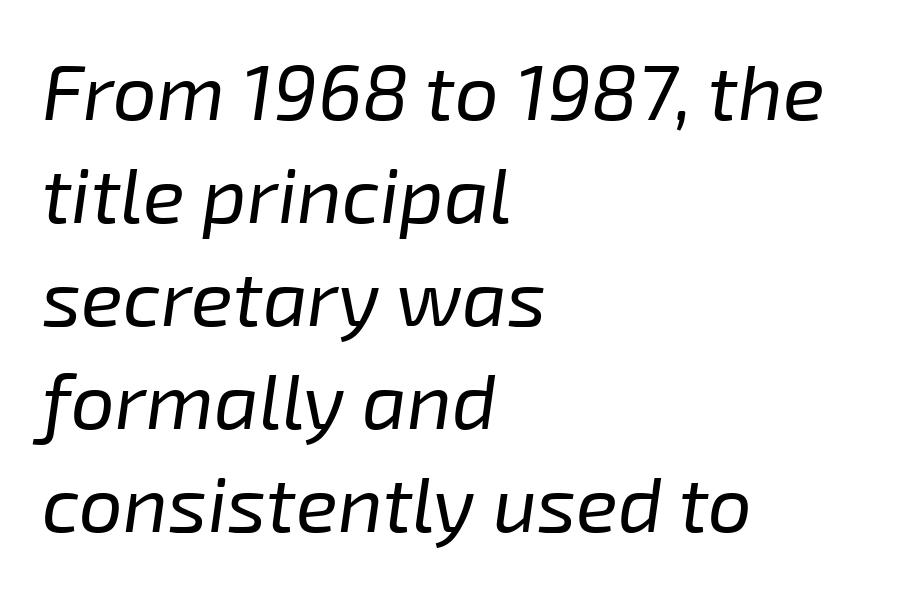
Q: Is the text bold? A: No.
Q: Is the text italic (slanted)? A: Yes, it leans right by about 8 degrees.
Q: Is the text underlined? A: No.
Q: How is the paragraph aligned? A: Left-aligned.
Q: Is the spacing between letters normal or unusually wide? A: Normal.
Q: Is the spacing between lines tight, normal or loose? A: Normal.
Q: Width (condensed, normal, or wide)? A: Normal.
Q: Stroke contrast? A: Low.
Q: x-height? A: Medium.
Q: Monospaced? A: No.
